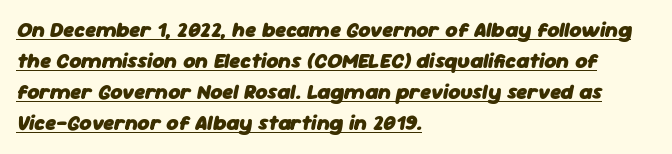
The image shows 21 px bold type, italic (leaning right); set left-aligned, normal line spacing (1.48x), normal letter spacing, underlined.
